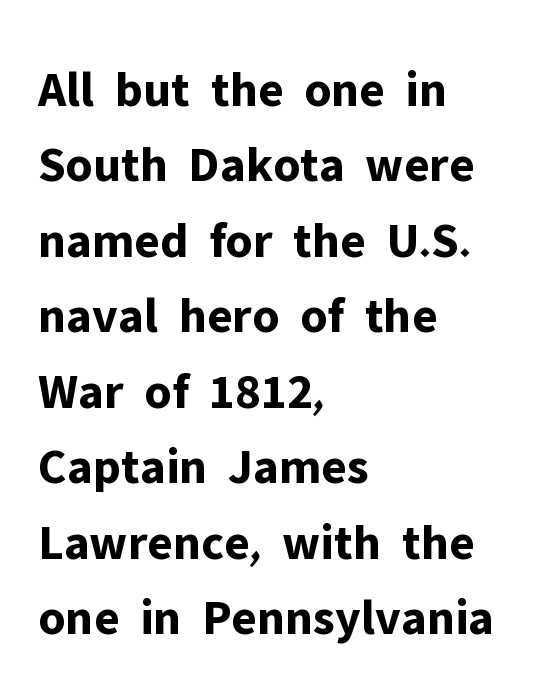
Each word holds together tightly as a unit, with standard inter-letter gaps. Each letter keeps its own natural width here, so spacing adapts to shape. Is the type bold? Yes — the strokes are clearly thick and heavy. Nothing sits at the stroke ends, so this counts as sans-serif. Posture: upright roman.
